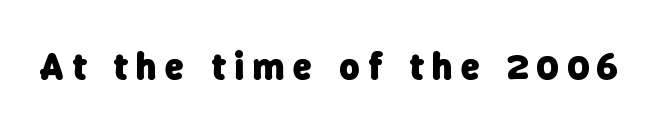
Q: Is the text bold? A: Yes.
Q: Is the typeface a serif or a sans-serif typeface? A: Sans-serif.
Q: Is the text underlined? A: No.
Q: Is the spacing between letters normal or unusually wide? A: Unusually wide.
Q: Width (condensed, normal, or wide)? A: Normal.
Q: Stroke contrast? A: Low.
Q: x-height? A: Medium.
Q: Monospaced? A: No.
